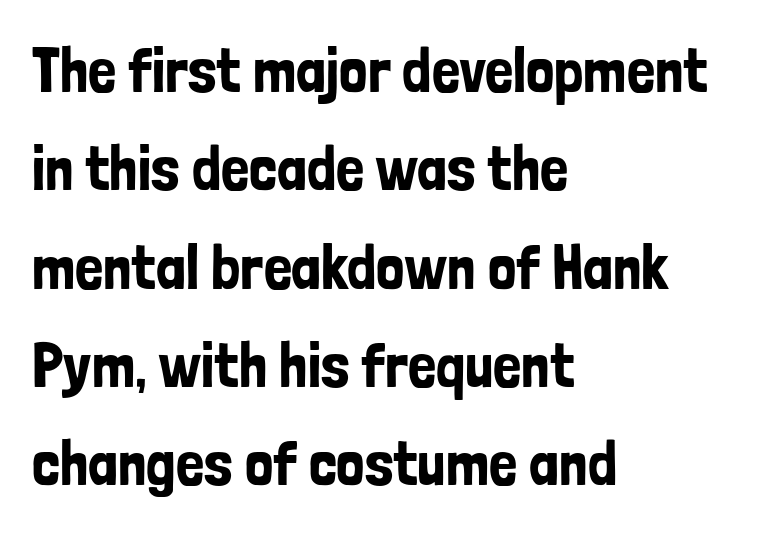
{"serif": "no", "italic": "no", "width": "condensed", "stroke_contrast": "low", "x_height": "medium", "monospaced": "no", "underline": "no", "align": "left", "line_spacing": "normal", "line_spacing_ratio": 1.56, "letter_spacing": "normal", "letter_spacing_em": 0.0, "glyph_px": 63}
